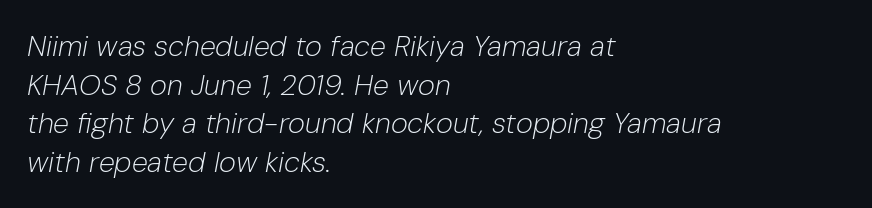
Is the block centered? No — it sits flush against the left margin. This sample uses an oblique cut, with every glyph tilted off the vertical. Horizontal bands of white between lines are of average thickness. Is this a fixed-width face? No — the glyphs have proportional, varying widths.
